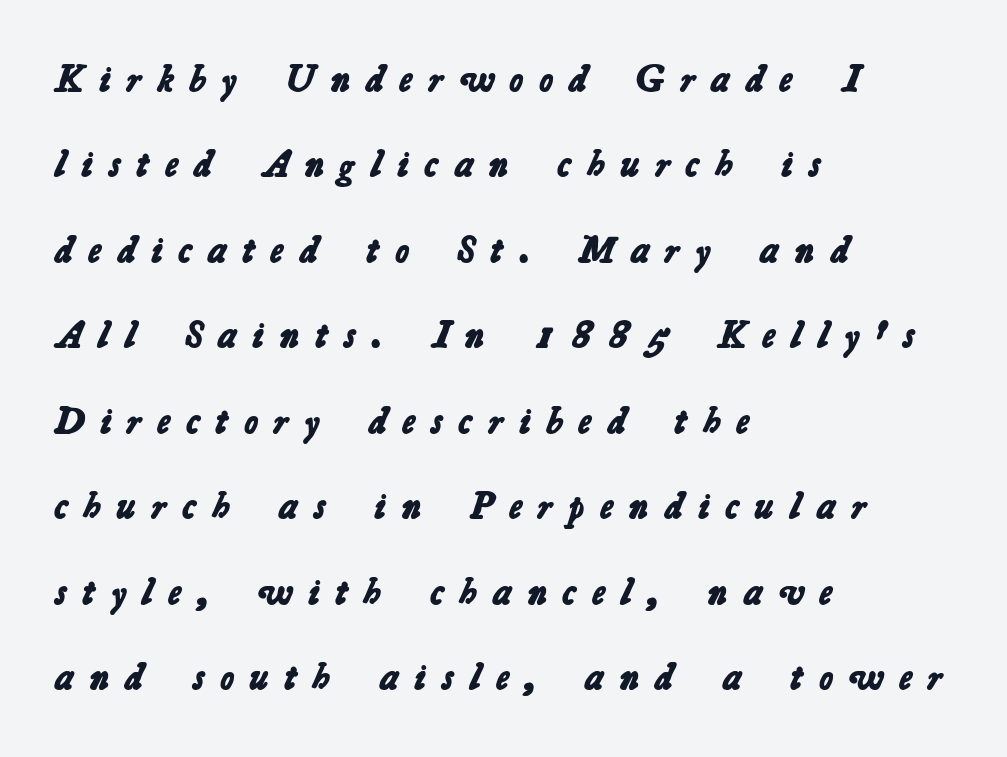
{"serif": "no", "bold": "yes", "weight": "bold", "width": "normal", "stroke_contrast": "low", "x_height": "medium", "monospaced": "no", "underline": "no", "align": "left", "line_spacing": "loose", "line_spacing_ratio": 2.25, "letter_spacing": "wide", "letter_spacing_em": 0.42, "glyph_px": 38}
